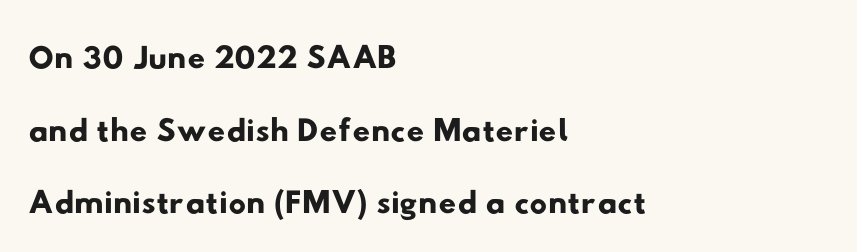
The line-height multiplier appears to be the usual default. Tracking value appears to be zero — textbook default spacing. This sample has the flowing, uneven cadence of proportional lettering. Line beginnings align vertically; line endings do not. Are there feet on the stems? There aren't — it's a sans.
